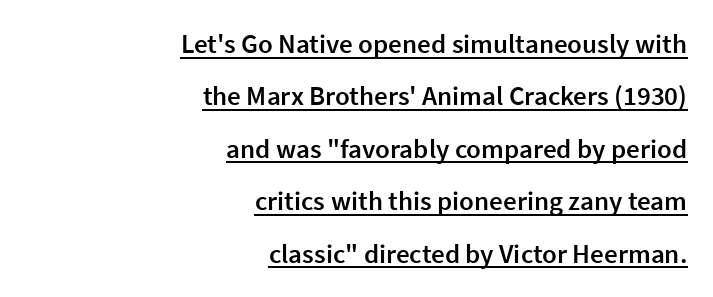
Semibold letterforms, between regular and bold. Compared with typical paragraphs, the rows here are farther apart. The gaps between neighbouring characters are ordinary and unremarkable. Teacher's note: observe the even right margin — that is flush-right alignment. A baseline rule has been typeset under these characters. The axis of the letterforms is exactly vertical.
